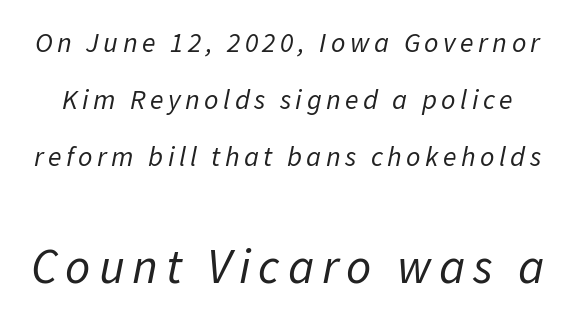
This sample has the flowing, uneven cadence of proportional lettering. The lines are spread far apart with generous leading. The lower block of text is set noticeably larger than the block above it. Think standard paragraph weight, or any step lighter than that. Quick note: underline off.
